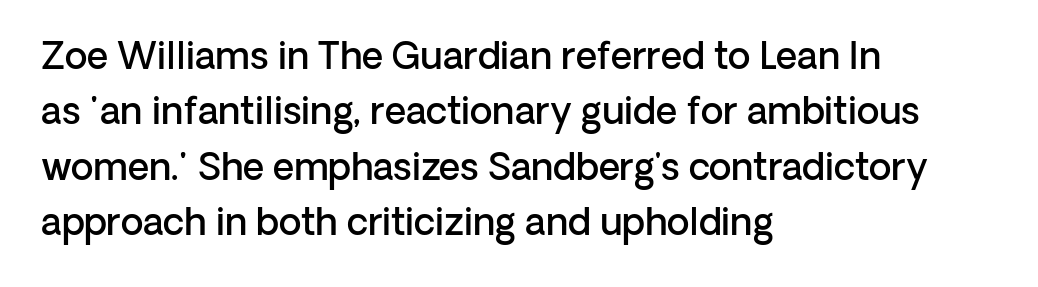
{"serif": "no", "italic": "no", "bold": "semi", "weight": "semibold", "width": "normal", "stroke_contrast": "low", "x_height": "medium", "monospaced": "no", "underline": "no", "align": "left", "line_spacing": "normal", "line_spacing_ratio": 1.5, "letter_spacing": "normal", "letter_spacing_em": 0.0, "glyph_px": 37}
